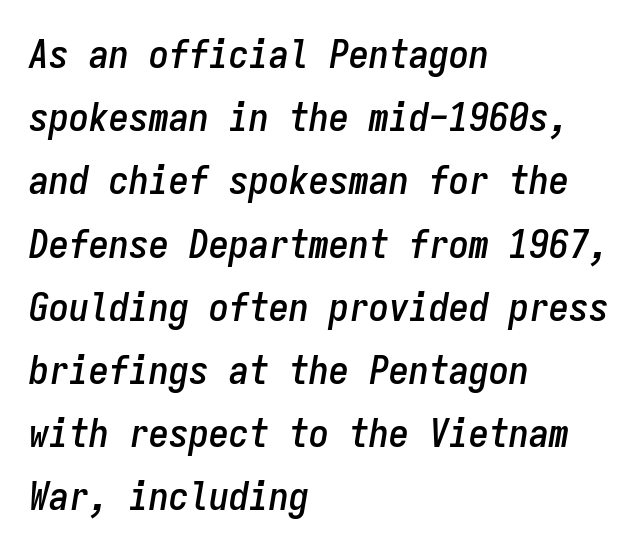
Q: Is the text italic (slanted)? A: Yes, it leans right by about 9 degrees.
Q: Is the text underlined? A: No.
Q: How is the paragraph aligned? A: Left-aligned.
Q: Is the spacing between letters normal or unusually wide? A: Normal.
Q: Is the spacing between lines tight, normal or loose? A: Normal.
Q: Width (condensed, normal, or wide)? A: Condensed.
Q: Stroke contrast? A: Low.
Q: x-height? A: Medium.
Q: Monospaced? A: Yes.
